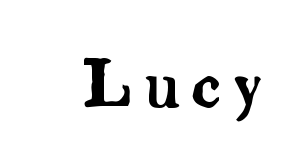
Type style note: has serifs. A typesetter would call this proportional, since set widths differ per character. Upright lettering throughout. The words here are not underlined.
